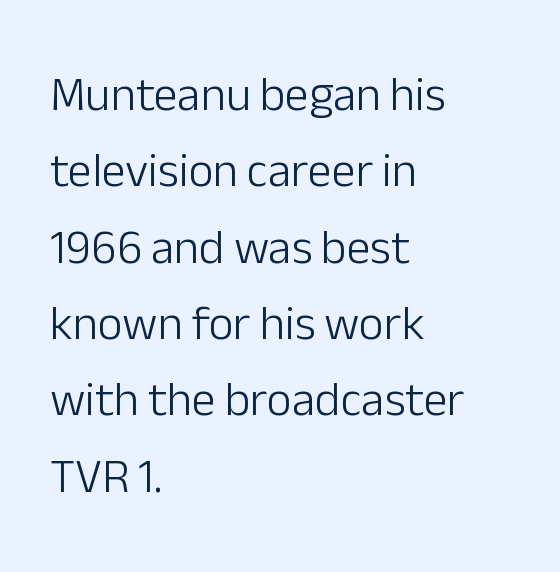
Here the designer chose a conventional face with non-uniform glyph widths. The font is comparable to plain body text, perhaps lighter. Is there any slant? The stems are plumb. What stands out about the letter spacing? Nothing — it is the standard amount.
